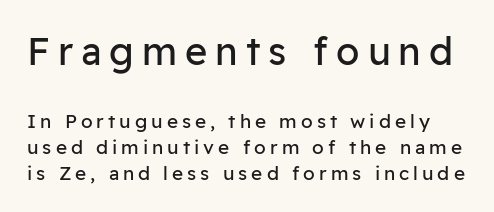
The image shows 38 px regular-weight sans-serif type, upright; set normal line spacing (1.36x), unusually wide letter spacing (+0.21 em), not underlined; the first (top) block is 2.0x larger; low stroke contrast and a medium x-height.
